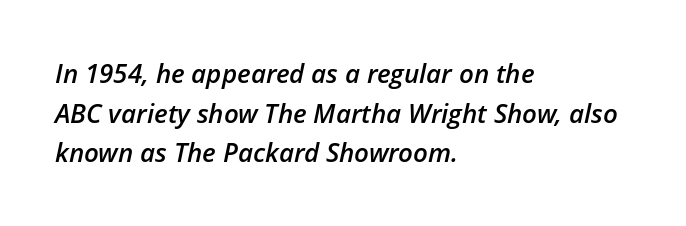
The letters are slanted; this is an italic face. Regarding leading, the lines here are spaced in the standard way. The paragraph shown leans on its left margin. The foot of each line stays bare and open.
